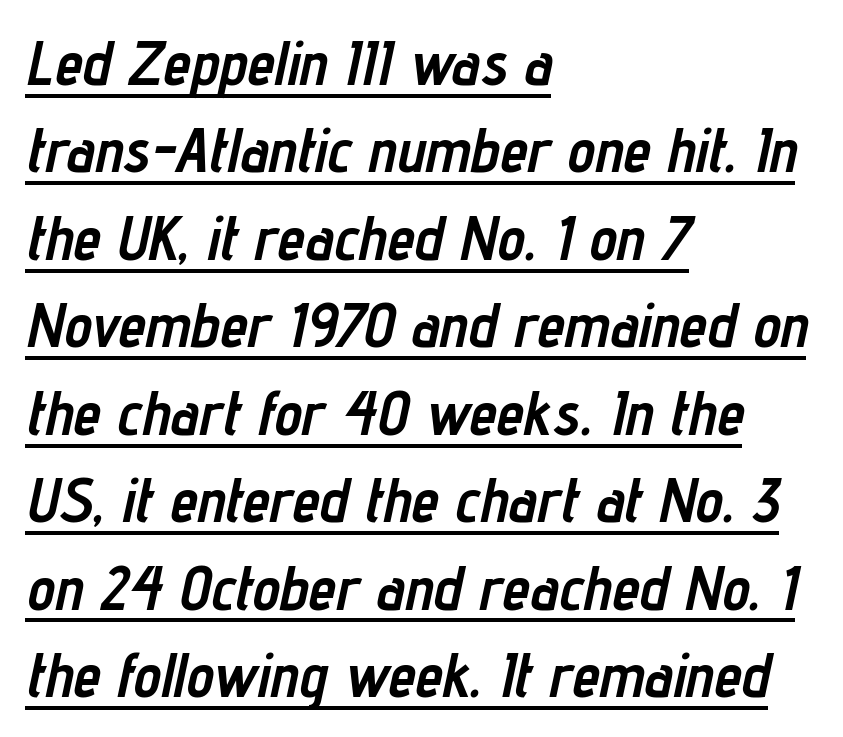
{"italic": "yes", "lean": "right", "slant_degrees": 12, "bold": "yes", "weight": "semibold", "width": "condensed", "stroke_contrast": "low", "x_height": "medium", "monospaced": "no", "underline": "yes", "align": "left", "line_spacing": "normal", "line_spacing_ratio": 1.41, "letter_spacing": "normal", "letter_spacing_em": 0.0, "glyph_px": 62}
